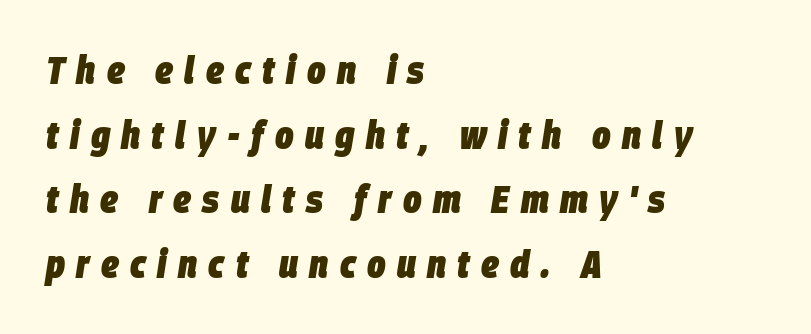
{"italic": "yes", "lean": "right", "slant_degrees": 9, "bold": "yes", "weight": "heavy", "width": "condensed", "stroke_contrast": "low", "x_height": "large", "monospaced": "no", "underline": "no", "align": "left", "line_spacing": "normal", "line_spacing_ratio": 1.66, "letter_spacing": "wide", "letter_spacing_em": 0.29, "glyph_px": 39}
